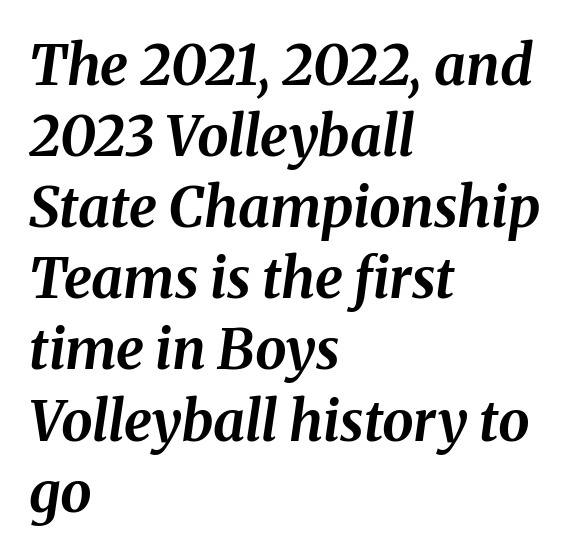
{"italic": "yes", "lean": "right", "slant_degrees": 8, "bold": "yes", "weight": "bold", "width": "normal", "stroke_contrast": "medium", "x_height": "medium", "monospaced": "no", "underline": "no", "align": "left", "line_spacing": "normal", "line_spacing_ratio": 1.27, "letter_spacing": "normal", "letter_spacing_em": 0.0, "glyph_px": 56}
